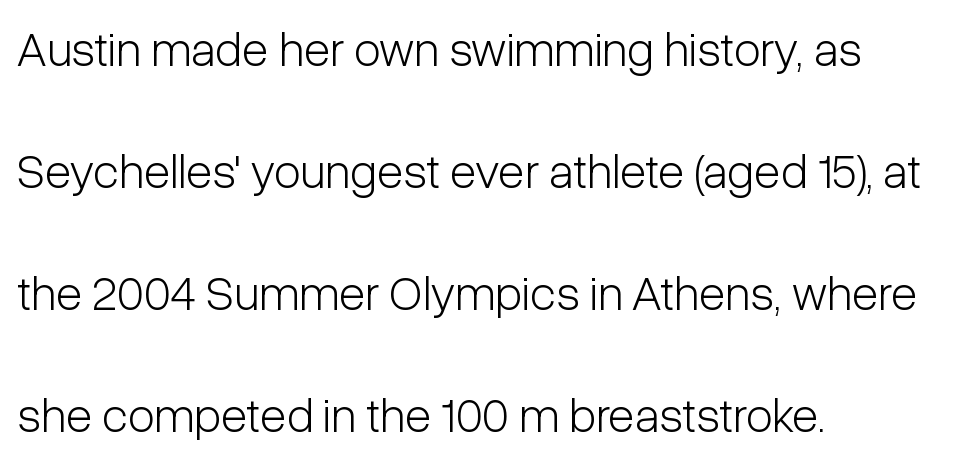
The image shows 49 px light, condensed sans-serif type, upright; set left-aligned, loose line spacing (2.49x), normal letter spacing, not underlined; low stroke contrast and a medium x-height.
